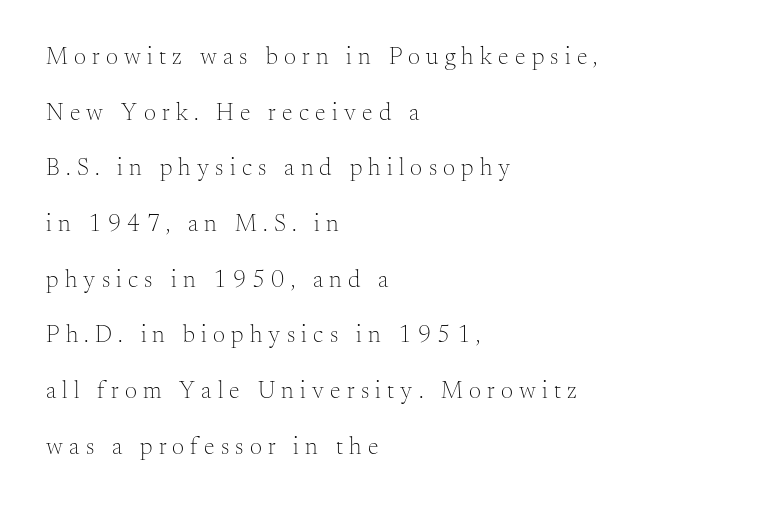
You can tell it's not italic because the verticals are truly vertical. Leading: increased. The tracking reads as deliberately expanded to a designer's eye. This is not heavy type; no bold has been used. Quick note: underline off. Does the copy run flush right? No — it runs flush left.
